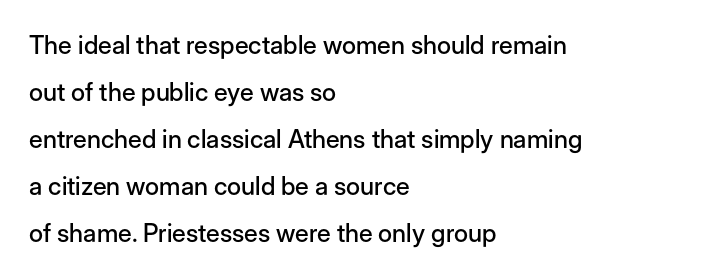
The image shows 25 px text type, upright; set left-aligned, line spacing 1.88x, normal letter spacing, not underlined.
